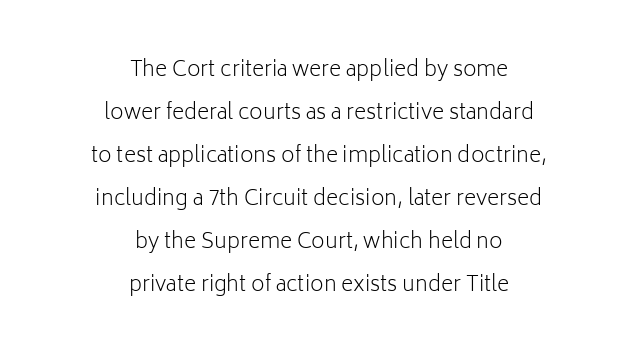
Notice the wide empty band between every row — that's loose leading. These lines keep a tight, regular rhythm from letter to letter. The rendering positions every line midway between the sides. The area under the type is left untouched. Notice how the stems are strictly vertical — no italics here. Vertical stems look standard width or narrower in stroke.
